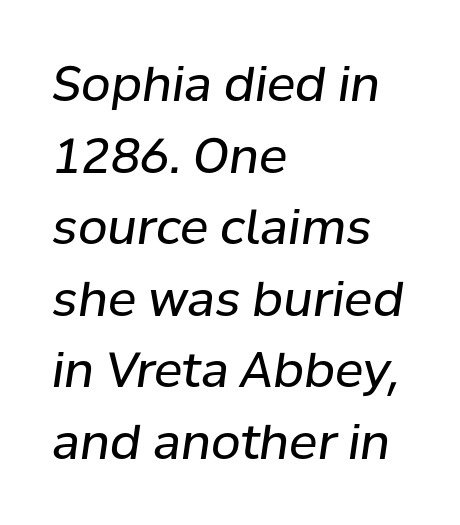
Compared with ordinary roman type, these characters are visibly tilted. Beneath every word, the page is bare. The rows are spaced the way most documents space them. The weight would be labelled regular, book, light, or lighter still. How are the letters spaced? Ordinarily, with no added tracking. The passage shown is typed in a proportional face where columns would drift.
